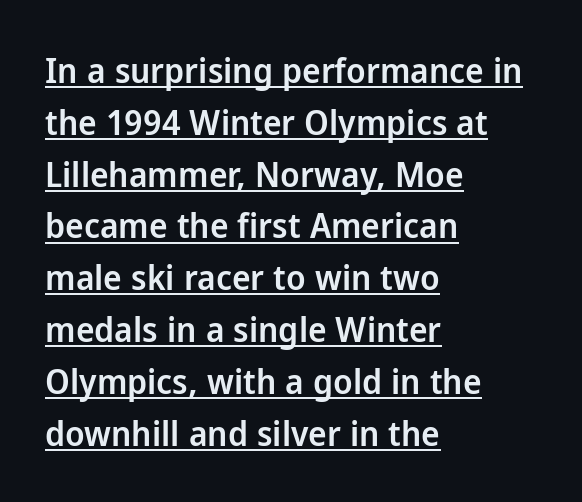
Q: Is the text bold? A: Semi-bold.
Q: Is the text italic (slanted)? A: No, it is upright.
Q: Is the typeface a serif or a sans-serif typeface? A: Sans-serif.
Q: Is the text underlined? A: Yes.
Q: How is the paragraph aligned? A: Left-aligned.
Q: Is the spacing between letters normal or unusually wide? A: Normal.
Q: Is the spacing between lines tight, normal or loose? A: Normal.
Q: Width (condensed, normal, or wide)? A: Normal.
Q: Stroke contrast? A: Low.
Q: x-height? A: Medium.
Q: Monospaced? A: No.
